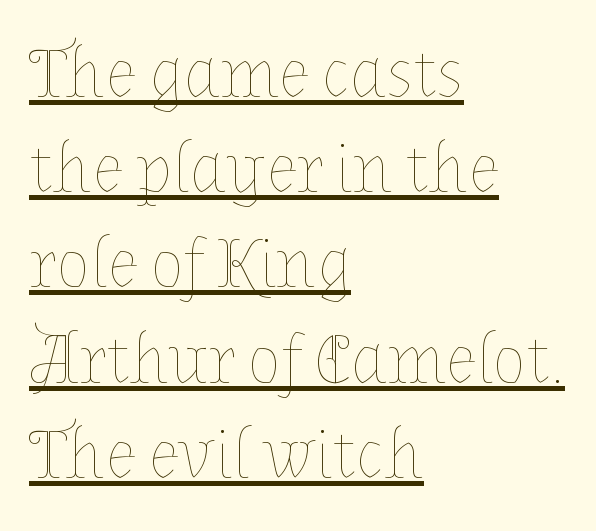
{"italic": "no", "bold": "no", "weight": "thin", "width": "normal", "stroke_contrast": "low", "x_height": "medium", "monospaced": "no", "underline": "yes", "align": "left", "line_spacing": "normal", "line_spacing_ratio": 1.36, "letter_spacing": "normal", "letter_spacing_em": 0.0, "glyph_px": 70}
